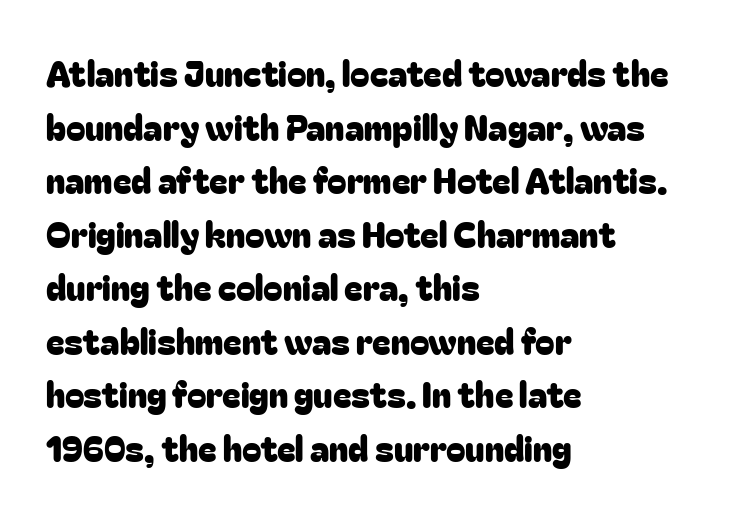
Descenders are the only things crossing below the line. Where is the straight margin? On the left. Does the type have serifs? No, each stem ends abruptly. Each word holds together tightly as a unit, with standard inter-letter gaps.
